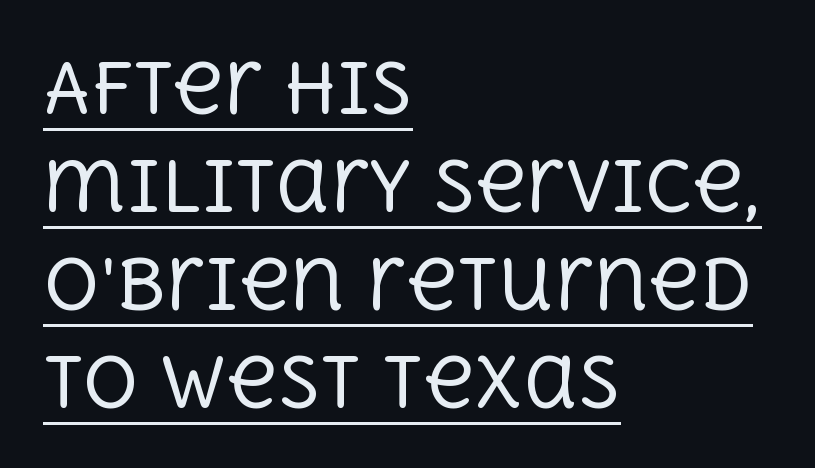
Is there much room between lines? A standard amount, neither cramped nor airy. Looks like regular typesetting: each glyph gets only the width it needs. Posture: upright roman. A quiet, ordinary-to-light weight characterises the typeface. Letterform terminals end in serifs throughout the passage. The gaps between neighbouring characters are ordinary and unremarkable.
